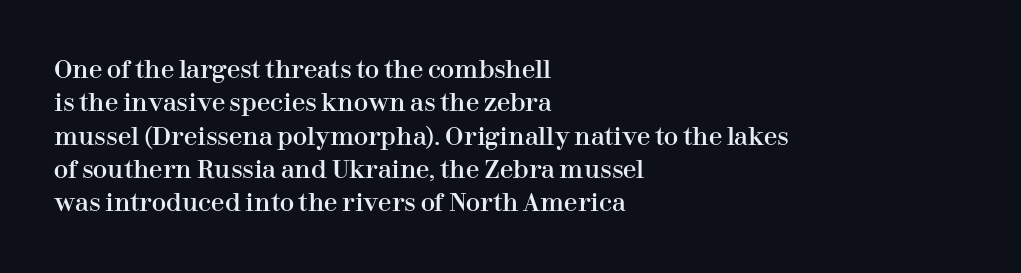
Q: Is the text italic (slanted)? A: No, it is upright.
Q: Is the text underlined? A: No.
Q: How is the paragraph aligned? A: Left-aligned.
Q: Is the spacing between letters normal or unusually wide? A: Normal.
Q: Is the spacing between lines tight, normal or loose? A: Normal.
